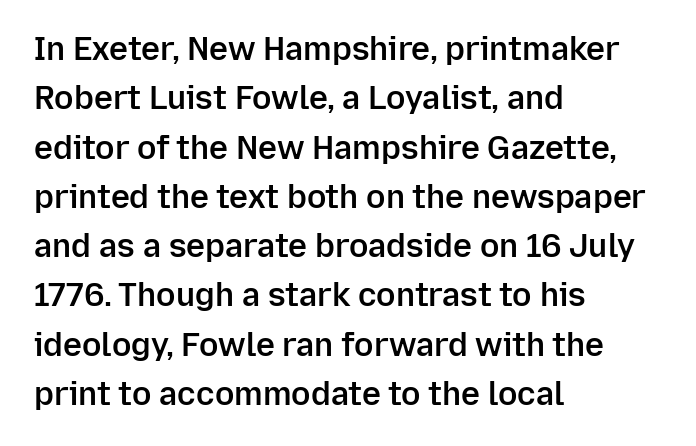
The image shows 32 px semibold sans-serif type, upright; set left-aligned, normal line spacing (1.54x), normal letter spacing, not underlined; low stroke contrast and a medium x-height.
